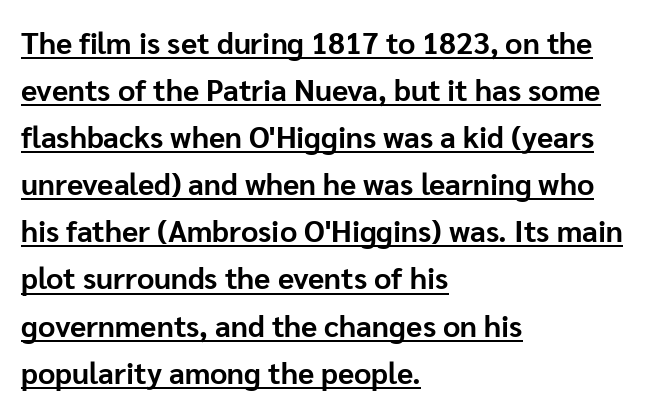
Q: Is the text bold? A: Yes.
Q: Is the text italic (slanted)? A: No, it is upright.
Q: Is the typeface a serif or a sans-serif typeface? A: Sans-serif.
Q: Is the text underlined? A: Yes.
Q: How is the paragraph aligned? A: Left-aligned.
Q: Is the spacing between letters normal or unusually wide? A: Normal.
Q: Is the spacing between lines tight, normal or loose? A: Normal.
Q: Width (condensed, normal, or wide)? A: Normal.
Q: Stroke contrast? A: Low.
Q: x-height? A: Medium.
Q: Monospaced? A: No.
